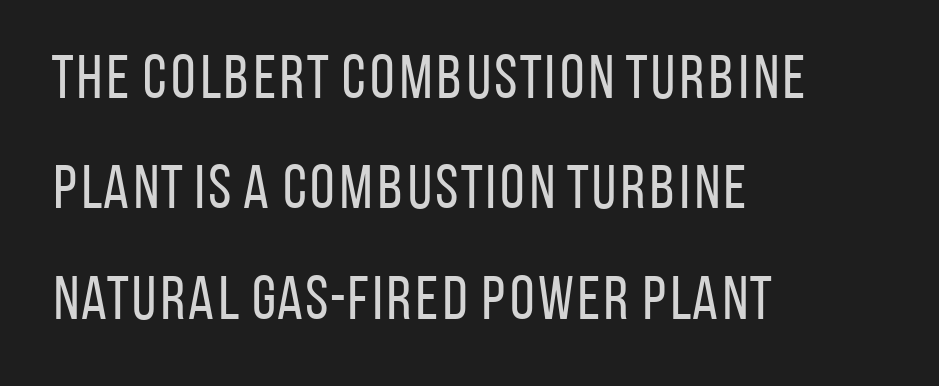
The image shows 62 px regular-weight, condensed sans-serif type, upright; set left-aligned, line spacing 1.78x, normal letter spacing, not underlined; low stroke contrast and a large x-height.
